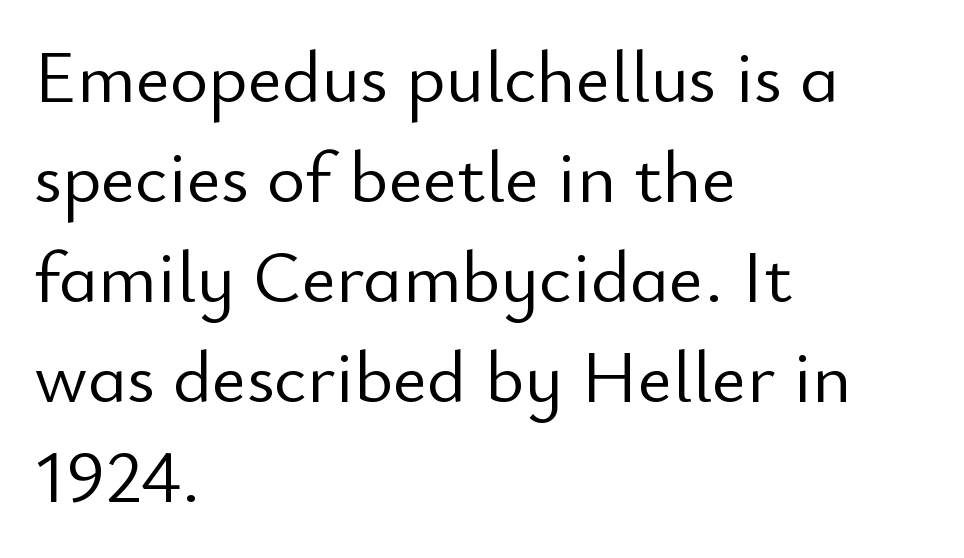
The image shows 74 px light sans-serif type, upright; set left-aligned, normal line spacing (1.35x), normal letter spacing, not underlined; low stroke contrast and a small x-height.
